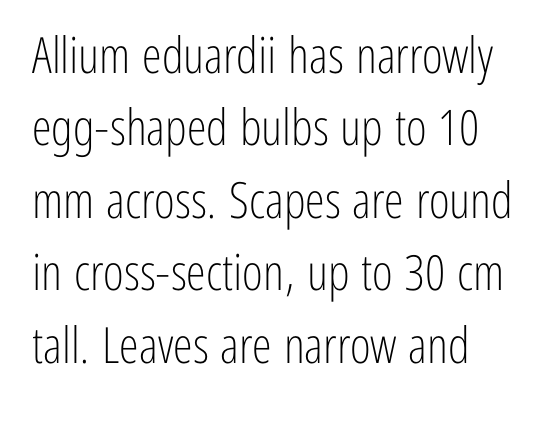
On a weight scale, this lands at 450 or below. Classification — sans serif. Posture: vertical. There is no visible air inserted between adjacent glyphs.
